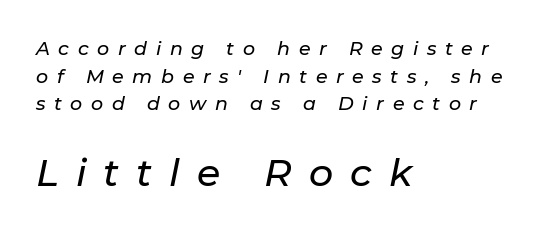
Q: Is the text italic (slanted)? A: Yes, it leans right by about 11 degrees.
Q: Is the text underlined? A: No.
Q: How is the paragraph aligned? A: Left-aligned.
Q: Is the spacing between letters normal or unusually wide? A: Unusually wide.
Q: Is the spacing between lines tight, normal or loose? A: Normal.
Q: Which block of text is set in a larger size, the first (top) or the second (bottom)? A: The second (bottom) one.
Q: Width (condensed, normal, or wide)? A: Normal.
Q: Stroke contrast? A: Low.
Q: x-height? A: Medium.
Q: Monospaced? A: No.
